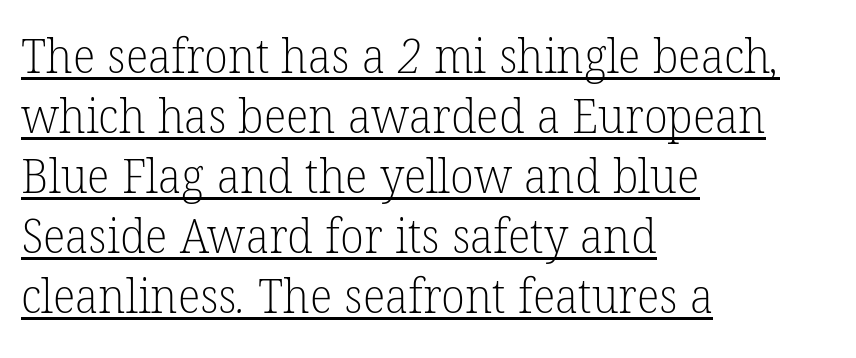
Q: Is the text bold? A: No.
Q: Is the typeface a serif or a sans-serif typeface? A: Serif.
Q: Is the text underlined? A: Yes.
Q: How is the paragraph aligned? A: Left-aligned.
Q: Is the spacing between letters normal or unusually wide? A: Normal.
Q: Is the spacing between lines tight, normal or loose? A: Normal.
Q: Width (condensed, normal, or wide)? A: Normal.
Q: Stroke contrast? A: Low.
Q: x-height? A: Medium.
Q: Monospaced? A: No.
